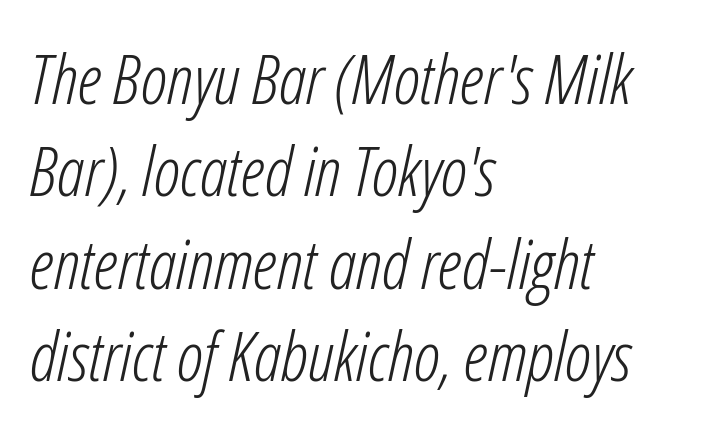
{"italic": "yes", "lean": "right", "slant_degrees": 12, "bold": "no", "weight": "light", "width": "condensed", "stroke_contrast": "low", "x_height": "medium", "monospaced": "no", "underline": "no", "align": "left", "line_spacing": "normal", "line_spacing_ratio": 1.34, "letter_spacing": "normal", "letter_spacing_em": 0.0, "glyph_px": 69}
